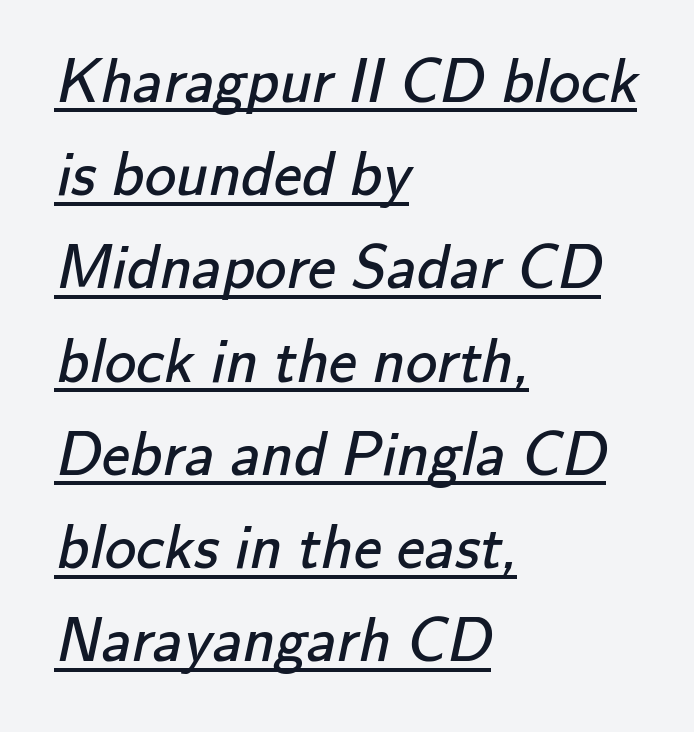
The weight would be labelled regular, book, light, or lighter still. Honestly, the underline is the first thing you notice here. Rows of type keep a routine distance in the vertical direction. The typesetter chose a ragged-right arrangement here. Observe the ordinary spacing: letters are neighbours, not strangers. You could not count columns in this text — the font is proportionally spaced.
